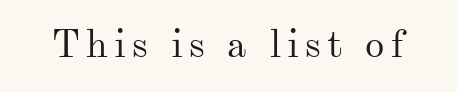
The image shows 39 px regular-weight serif type, upright; set not underlined; medium stroke contrast and a small x-height.
